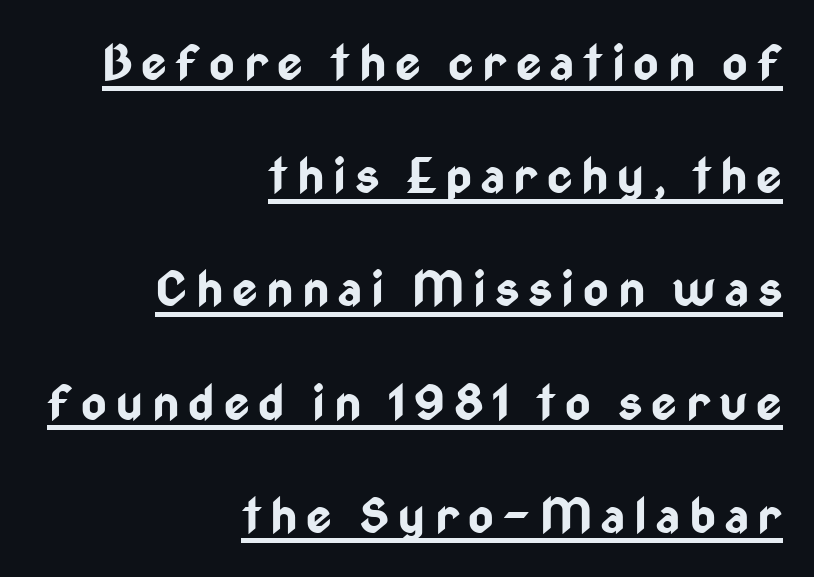
The image shows 49 px bold, condensed sans-serif type, upright; set right-aligned, loose line spacing (2.31x), underlined; low stroke contrast and a medium x-height.
